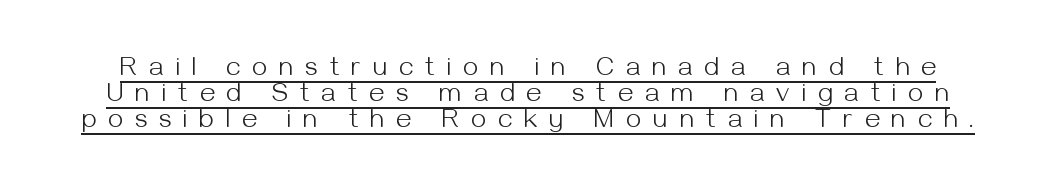
{"italic": "no", "bold": "no", "underline": "yes", "line_spacing": "tight", "line_spacing_ratio": 0.96, "letter_spacing": "wide", "letter_spacing_em": 0.45, "glyph_px": 27}
